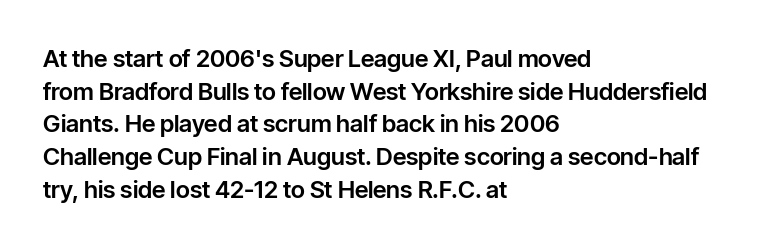
The image shows 24 px text type, upright; set left-aligned, normal line spacing (1.36x), normal letter spacing, not underlined.
